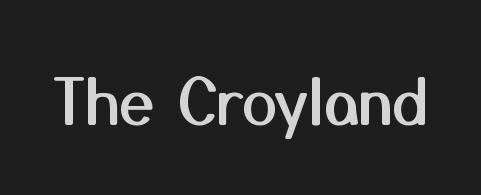
The image shows 63 px sans-serif type, upright; set normal letter spacing, not underlined; medium stroke contrast and a medium x-height.
